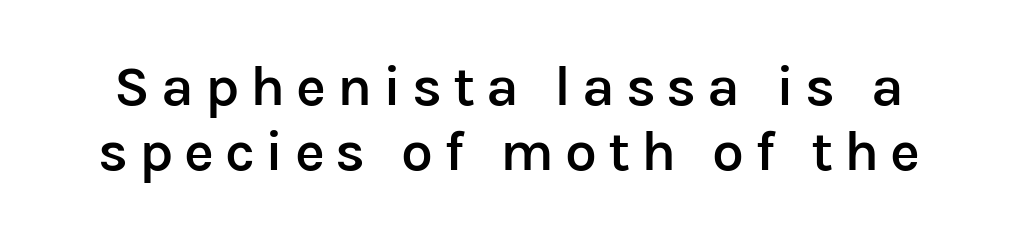
Q: Is the text bold? A: Semi-bold.
Q: Is the text italic (slanted)? A: No, it is upright.
Q: Is the typeface a serif or a sans-serif typeface? A: Sans-serif.
Q: Is the text underlined? A: No.
Q: Is the spacing between lines tight, normal or loose? A: Tight.
Q: Width (condensed, normal, or wide)? A: Normal.
Q: Stroke contrast? A: Low.
Q: x-height? A: Medium.
Q: Monospaced? A: No.
